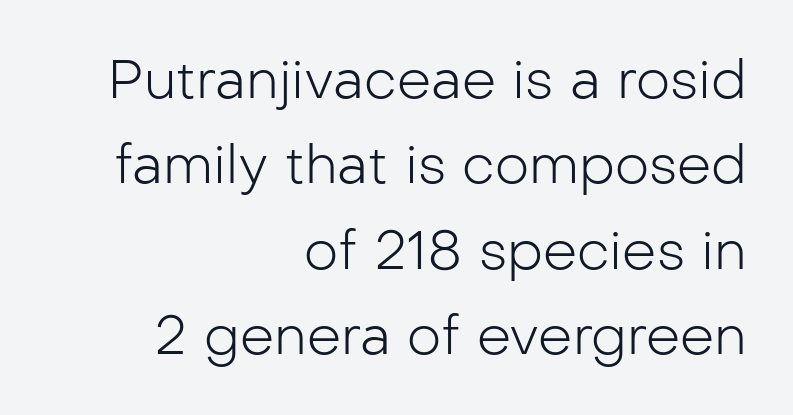
{"serif": "no", "italic": "no", "bold": "no", "weight": "light", "width": "normal", "stroke_contrast": "low", "x_height": "medium", "monospaced": "no", "underline": "no", "align": "right", "line_spacing": "normal", "line_spacing_ratio": 1.58, "letter_spacing": "normal", "letter_spacing_em": 0.0, "glyph_px": 54}
